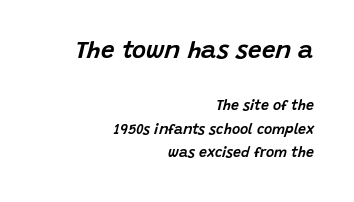
Q: Is the text italic (slanted)? A: Yes, it leans right by about 15 degrees.
Q: Is the text underlined? A: No.
Q: How is the paragraph aligned? A: Right-aligned.
Q: Is the spacing between letters normal or unusually wide? A: Normal.
Q: Is the spacing between lines tight, normal or loose? A: Normal.
Q: Which block of text is set in a larger size, the first (top) or the second (bottom)? A: The first (top) one.
